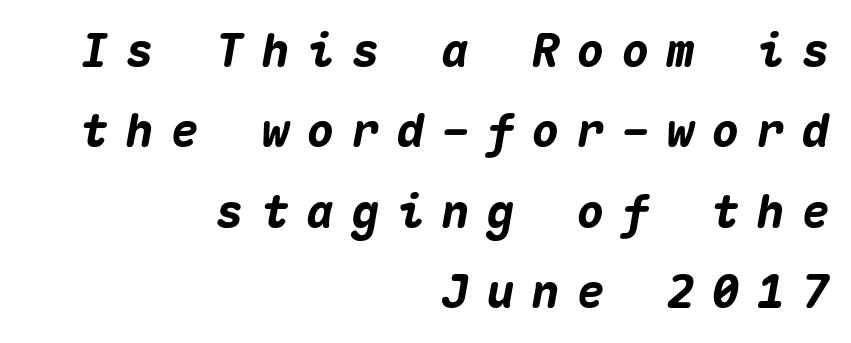
{"italic": "yes", "lean": "right", "slant_degrees": 10, "bold": "yes", "weight": "heavy", "width": "normal", "stroke_contrast": "medium", "x_height": "medium", "monospaced": "yes", "underline": "no", "align": "right", "line_spacing_ratio": 1.75, "letter_spacing": "wide", "letter_spacing_em": 0.38, "glyph_px": 46}
